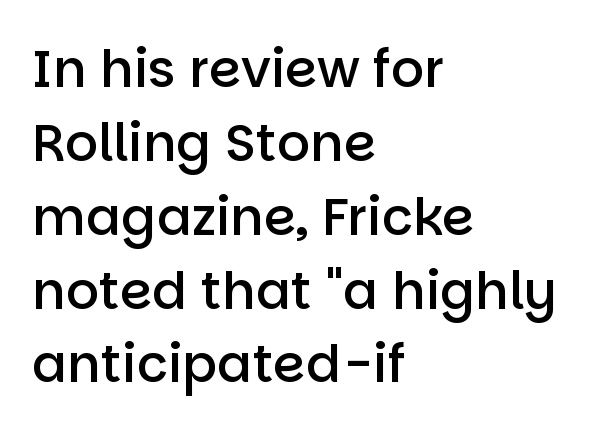
Summary of weight: moderately heavy, a semibold. A typesetter would call this proportional, since set widths differ per character. These lines sit exactly where default settings would place them. A clean baseline with only descenders dipping below it. Observe the ordinary spacing: letters are neighbours, not strangers. Is the block centered? No — it sits flush against the left margin.
